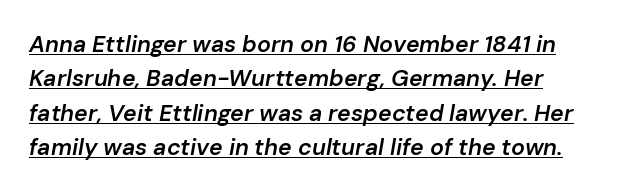
Q: Is the text bold? A: Semi-bold.
Q: Is the text italic (slanted)? A: Yes, it leans right by about 10 degrees.
Q: Is the text underlined? A: Yes.
Q: How is the paragraph aligned? A: Left-aligned.
Q: Is the spacing between letters normal or unusually wide? A: Normal.
Q: Is the spacing between lines tight, normal or loose? A: Normal.
